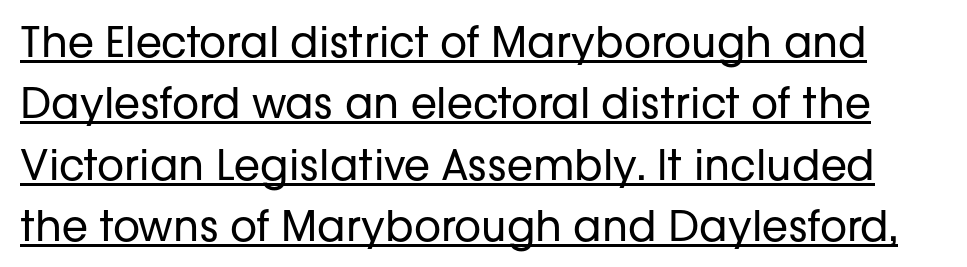
Q: Is the text bold? A: No.
Q: Is the text italic (slanted)? A: No, it is upright.
Q: Is the typeface a serif or a sans-serif typeface? A: Sans-serif.
Q: Is the text underlined? A: Yes.
Q: Is the spacing between letters normal or unusually wide? A: Normal.
Q: Is the spacing between lines tight, normal or loose? A: Normal.
Q: Width (condensed, normal, or wide)? A: Normal.
Q: Stroke contrast? A: Low.
Q: x-height? A: Medium.
Q: Monospaced? A: No.
